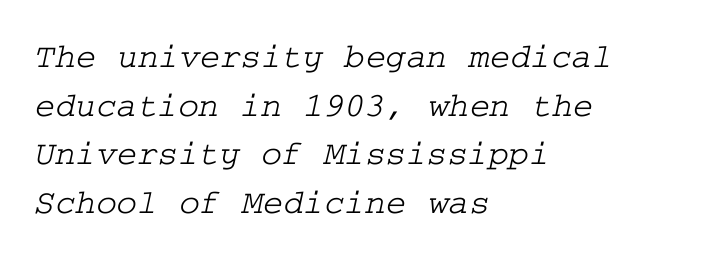
Q: Is the typeface a serif or a sans-serif typeface? A: Serif.
Q: Is the text underlined? A: No.
Q: How is the paragraph aligned? A: Left-aligned.
Q: Is the spacing between letters normal or unusually wide? A: Normal.
Q: Is the spacing between lines tight, normal or loose? A: Normal.
Q: Width (condensed, normal, or wide)? A: Wide.
Q: Stroke contrast? A: Low.
Q: x-height? A: Medium.
